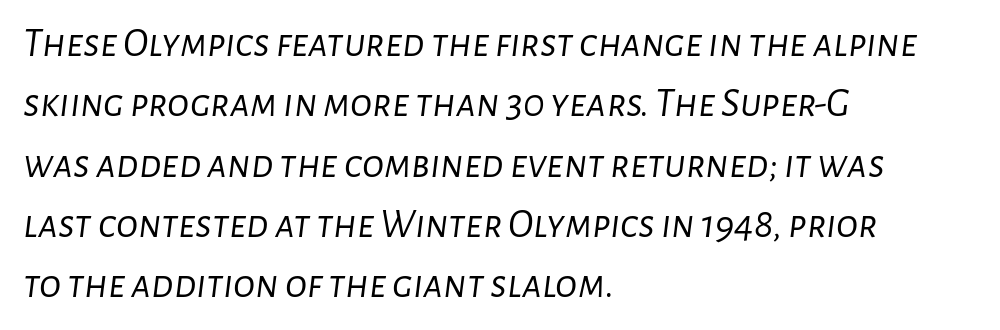
{"italic": "yes", "lean": "right", "slant_degrees": 7, "bold": "no", "weight": "light", "width": "normal", "stroke_contrast": "low", "x_height": "medium", "monospaced": "no", "underline": "no", "align": "left", "line_spacing": "normal", "line_spacing_ratio": 1.47, "letter_spacing": "normal", "letter_spacing_em": 0.0, "glyph_px": 41}
